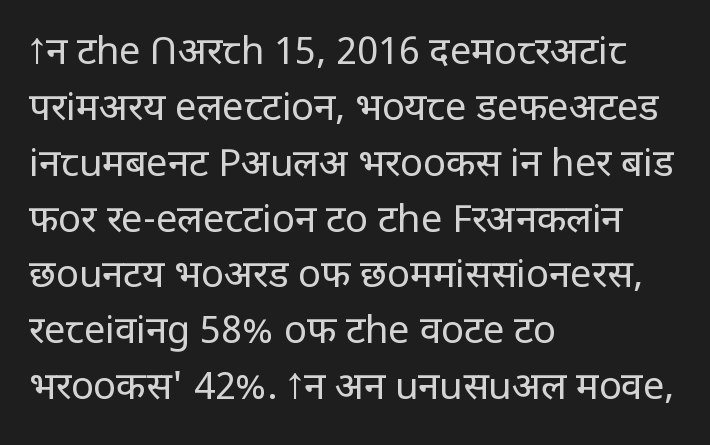
The image shows 38 px regular-weight sans-serif type, upright; set left-aligned, normal line spacing (1.47x), normal letter spacing, not underlined; low stroke contrast and a large x-height.
